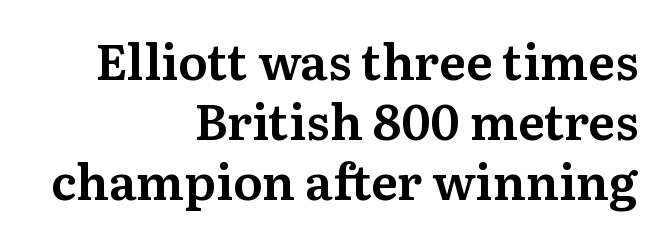
The image shows 49 px serif type, upright; set right-aligned, line spacing 1.22x, normal letter spacing, not underlined; medium stroke contrast and a medium x-height.
